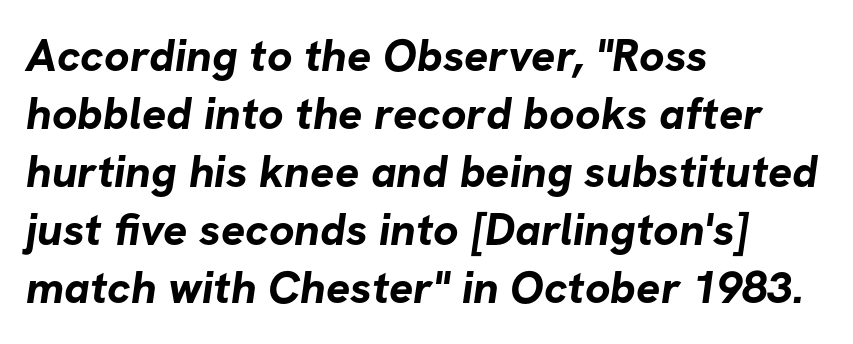
Typeset ragged right — the left edge is the straight one. Each glyph is drawn with heavy, bold strokes. You could not count columns in this text — the font is proportionally spaced. The face used here is a sans, in the tradition of grotesques and geometrics.
